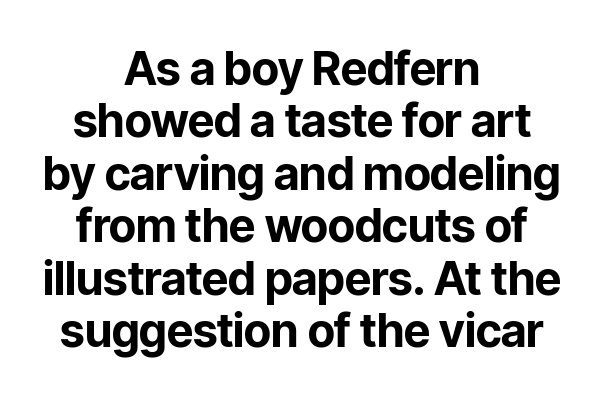
The image shows 46 px bold sans-serif type, upright; set centered, tight line spacing (1.14x), normal letter spacing, not underlined; low stroke contrast and a medium x-height.
